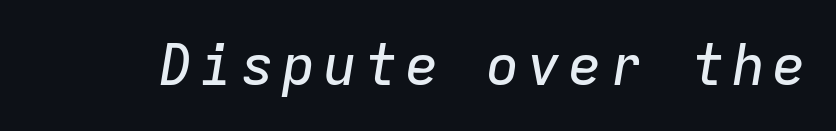
Underlining? Definitely not there. The text carries the slant typical of an italic or oblique font. Looks like terminal output: every glyph gets an equal slot.
